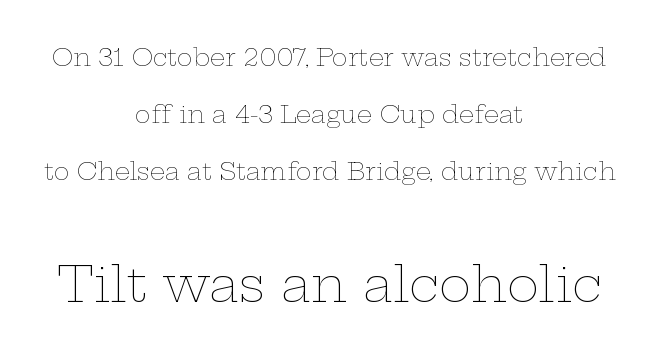
Q: Is the text bold? A: No.
Q: Is the text italic (slanted)? A: No, it is upright.
Q: Is the text underlined? A: No.
Q: How is the paragraph aligned? A: Centered.
Q: Is the spacing between letters normal or unusually wide? A: Normal.
Q: Is the spacing between lines tight, normal or loose? A: Loose.
Q: Which block of text is set in a larger size, the first (top) or the second (bottom)? A: The second (bottom) one.
Q: Width (condensed, normal, or wide)? A: Wide.
Q: Stroke contrast? A: Low.
Q: x-height? A: Medium.
Q: Monospaced? A: No.
